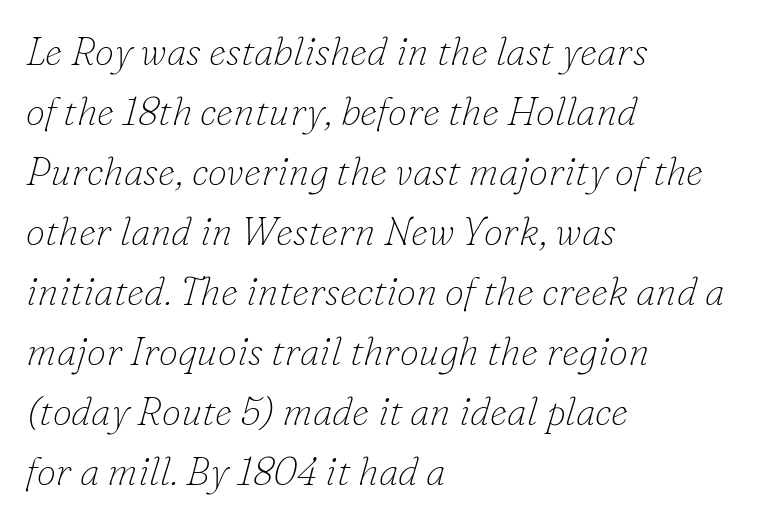
Q: Is the text bold? A: No.
Q: Is the text italic (slanted)? A: Yes, it leans right by about 16 degrees.
Q: Is the typeface a serif or a sans-serif typeface? A: Serif.
Q: Is the text underlined? A: No.
Q: How is the paragraph aligned? A: Left-aligned.
Q: Is the spacing between letters normal or unusually wide? A: Normal.
Q: Is the spacing between lines tight, normal or loose? A: Normal.
Q: Width (condensed, normal, or wide)? A: Normal.
Q: Stroke contrast? A: Low.
Q: x-height? A: Small.
Q: Monospaced? A: No.
